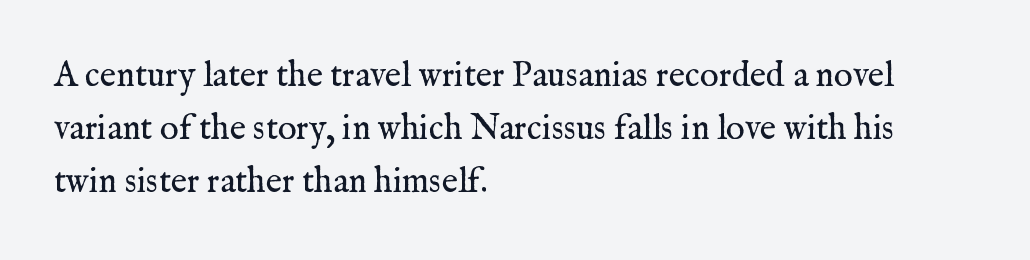
The image shows 35 px regular-weight serif type, upright; set left-aligned, normal line spacing (1.52x), normal letter spacing, not underlined; medium stroke contrast and a medium x-height.
